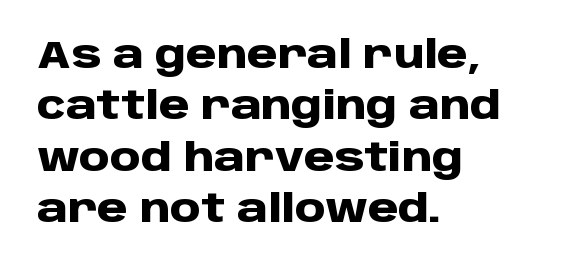
{"serif": "no", "italic": "no", "bold": "yes", "weight": "heavy", "width": "normal", "stroke_contrast": "low", "x_height": "large", "monospaced": "no", "underline": "no", "align": "left", "line_spacing": "normal", "line_spacing_ratio": 1.32, "letter_spacing": "normal", "letter_spacing_em": 0.0, "glyph_px": 39}
